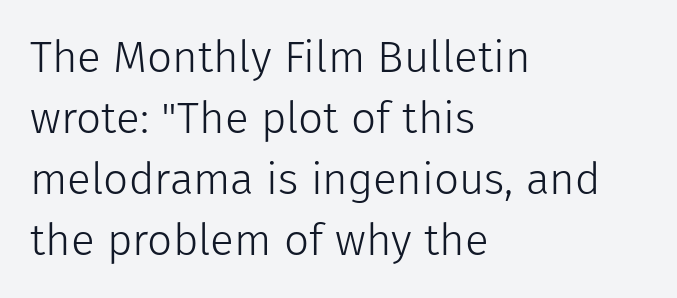
Q: Is the text bold? A: No.
Q: Is the text italic (slanted)? A: No, it is upright.
Q: Is the typeface a serif or a sans-serif typeface? A: Sans-serif.
Q: Is the text underlined? A: No.
Q: How is the paragraph aligned? A: Left-aligned.
Q: Is the spacing between letters normal or unusually wide? A: Normal.
Q: Is the spacing between lines tight, normal or loose? A: Normal.
Q: Width (condensed, normal, or wide)? A: Normal.
Q: Stroke contrast? A: Low.
Q: x-height? A: Medium.
Q: Monospaced? A: No.
